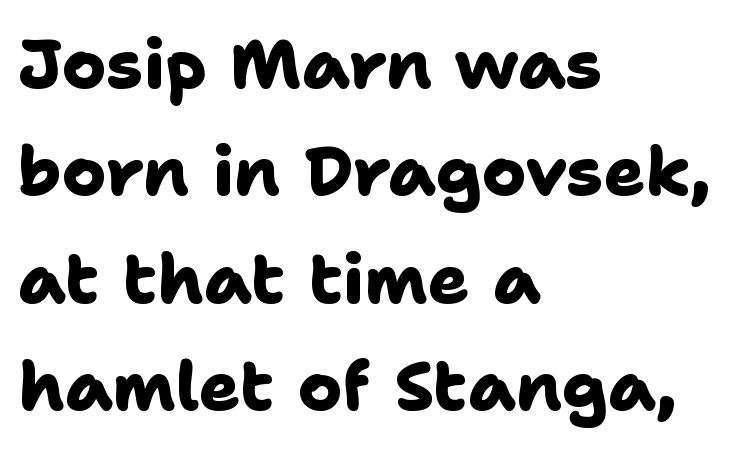
Q: Is the text bold? A: Yes.
Q: Is the typeface a serif or a sans-serif typeface? A: Sans-serif.
Q: Is the text underlined? A: No.
Q: How is the paragraph aligned? A: Left-aligned.
Q: Is the spacing between letters normal or unusually wide? A: Normal.
Q: Is the spacing between lines tight, normal or loose? A: Normal.
Q: Width (condensed, normal, or wide)? A: Normal.
Q: Stroke contrast? A: Low.
Q: x-height? A: Medium.
Q: Monospaced? A: No.
